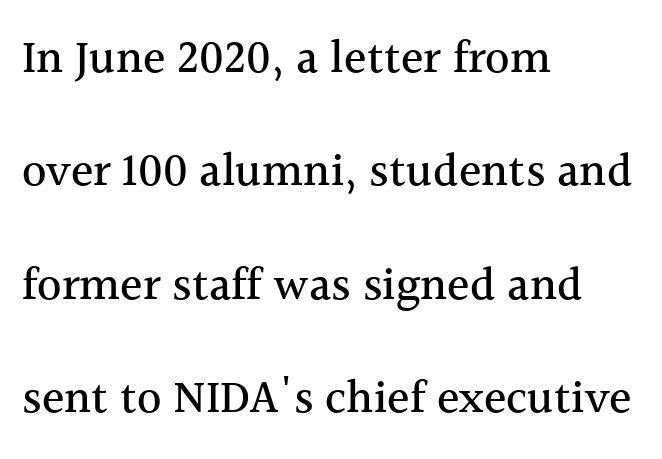
The image shows 47 px serif type, upright; set left-aligned, loose line spacing (2.41x), normal letter spacing, not underlined; a medium x-height.
